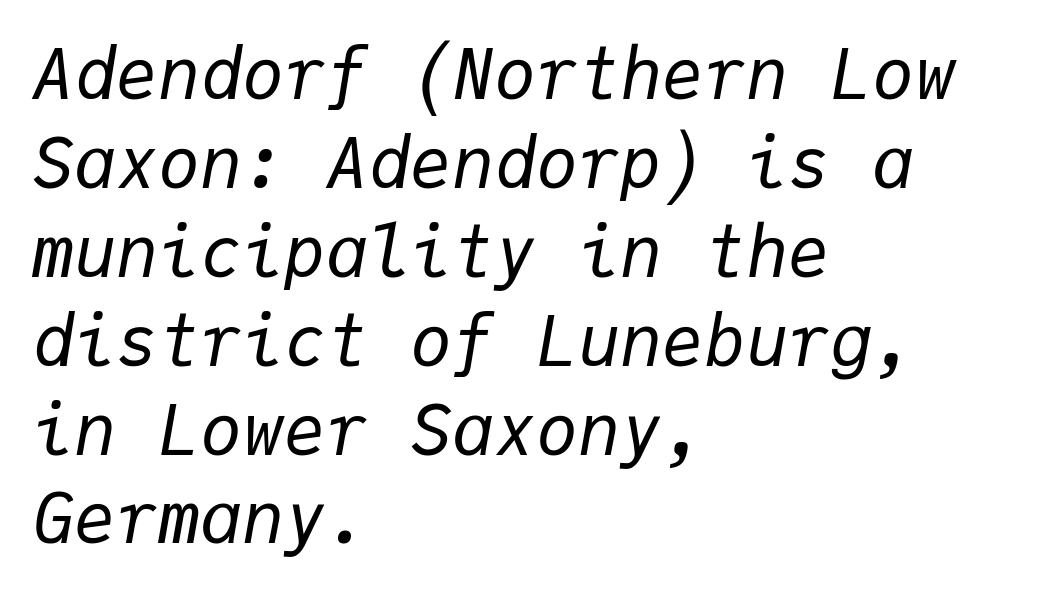
{"italic": "yes", "lean": "right", "slant_degrees": 9, "bold": "no", "weight": "regular", "width": "normal", "stroke_contrast": "low", "x_height": "medium", "monospaced": "yes", "underline": "no", "align": "left", "line_spacing": "normal", "line_spacing_ratio": 1.27, "letter_spacing": "normal", "letter_spacing_em": 0.0, "glyph_px": 70}
